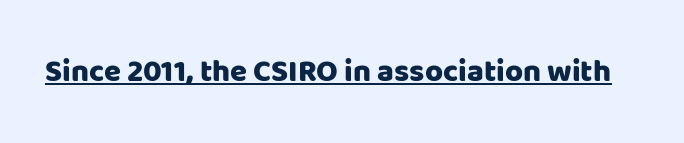
Q: Is the text italic (slanted)? A: No, it is upright.
Q: Is the typeface a serif or a sans-serif typeface? A: Sans-serif.
Q: Is the text underlined? A: Yes.
Q: Is the spacing between letters normal or unusually wide? A: Normal.
Q: Width (condensed, normal, or wide)? A: Normal.
Q: Stroke contrast? A: Low.
Q: x-height? A: Large.
Q: Monospaced? A: No.
